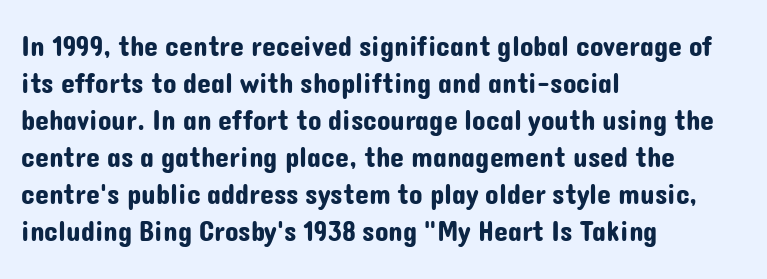
The image shows 28 px sans-serif type, upright; set left-aligned, normal line spacing (1.32x), normal letter spacing, not underlined; low stroke contrast and a medium x-height.
